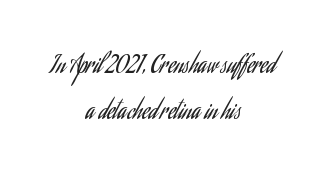
Q: Is the text bold? A: No.
Q: Is the text italic (slanted)? A: Yes.
Q: Is the text underlined? A: No.
Q: How is the paragraph aligned? A: Centered.
Q: Is the spacing between letters normal or unusually wide? A: Normal.
Q: Is the spacing between lines tight, normal or loose? A: Loose.
